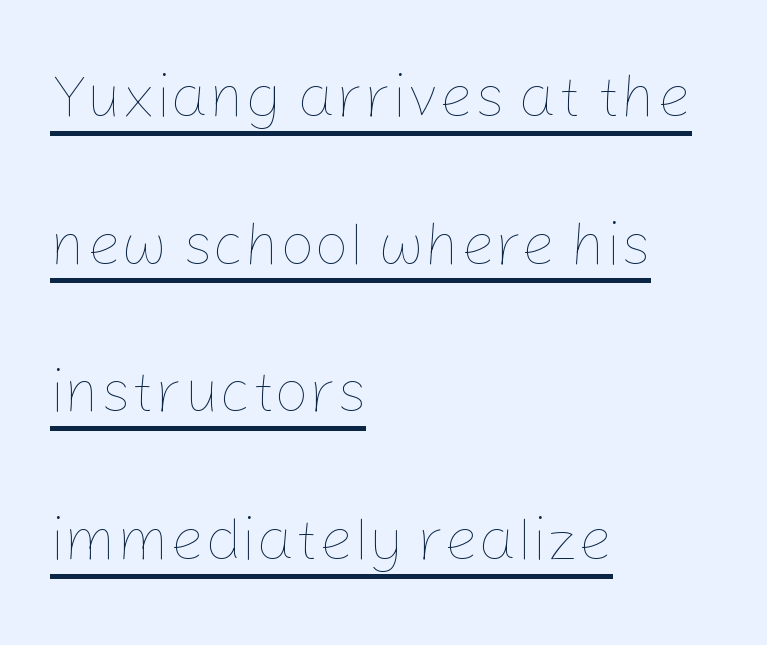
The image shows 61 px thin type, upright; set left-aligned, loose line spacing (2.42x), normal letter spacing, underlined; low stroke contrast and a medium x-height.
